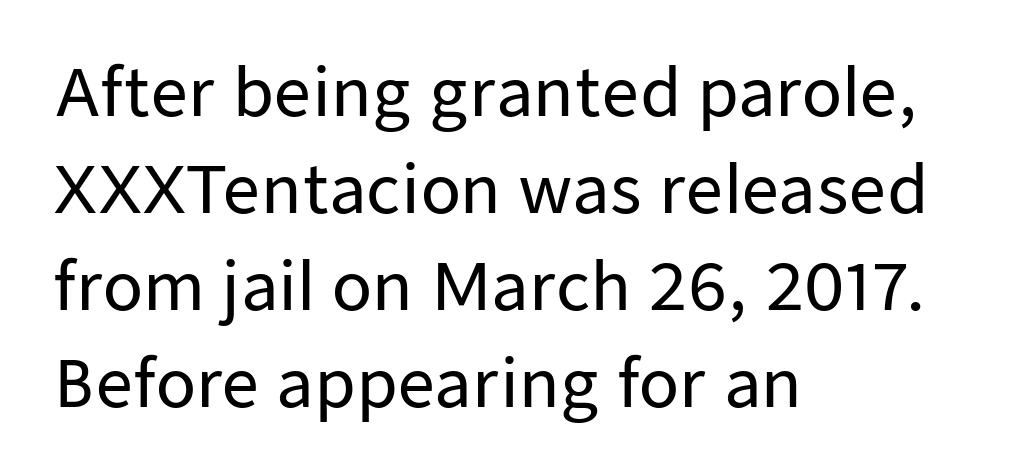
The image shows 65 px sans-serif type, upright; set left-aligned, normal line spacing (1.49x), normal letter spacing, not underlined; low stroke contrast and a medium x-height.
